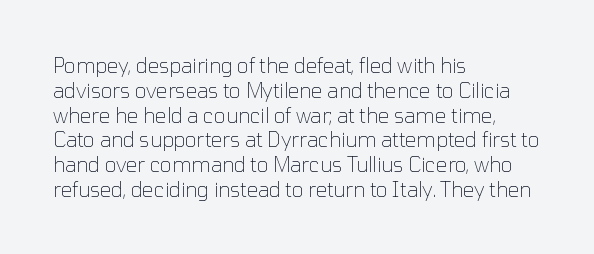
Q: Is the text bold? A: No.
Q: Is the text italic (slanted)? A: No, it is upright.
Q: Is the text underlined? A: No.
Q: How is the paragraph aligned? A: Left-aligned.
Q: Is the spacing between letters normal or unusually wide? A: Normal.
